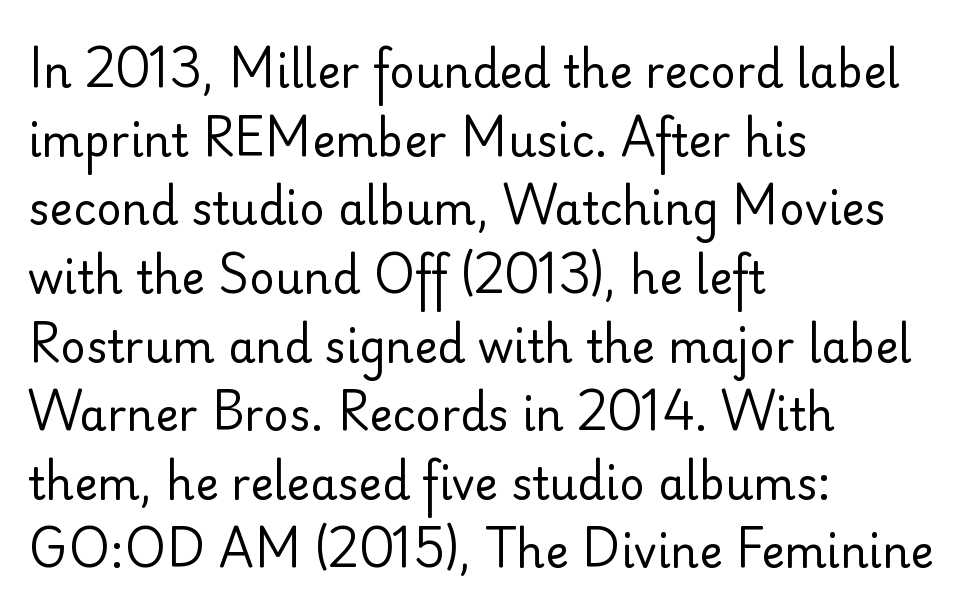
The image shows 44 px regular-weight sans-serif type, upright; set left-aligned, normal line spacing (1.56x), normal letter spacing, not underlined; low stroke contrast and a small x-height.
